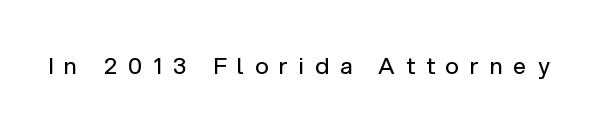
Q: Is the text bold? A: No.
Q: Is the text italic (slanted)? A: No, it is upright.
Q: Is the text underlined? A: No.
Q: Is the spacing between letters normal or unusually wide? A: Unusually wide.
